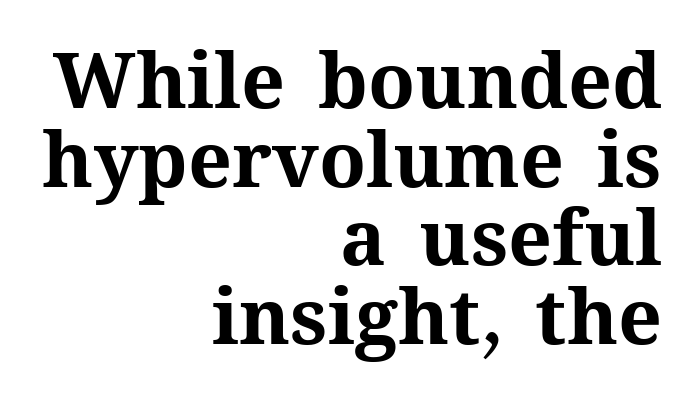
The image shows 77 px bold type, upright; set right-aligned, tight line spacing (1.02x), normal letter spacing, not underlined; medium stroke contrast and a medium x-height.
